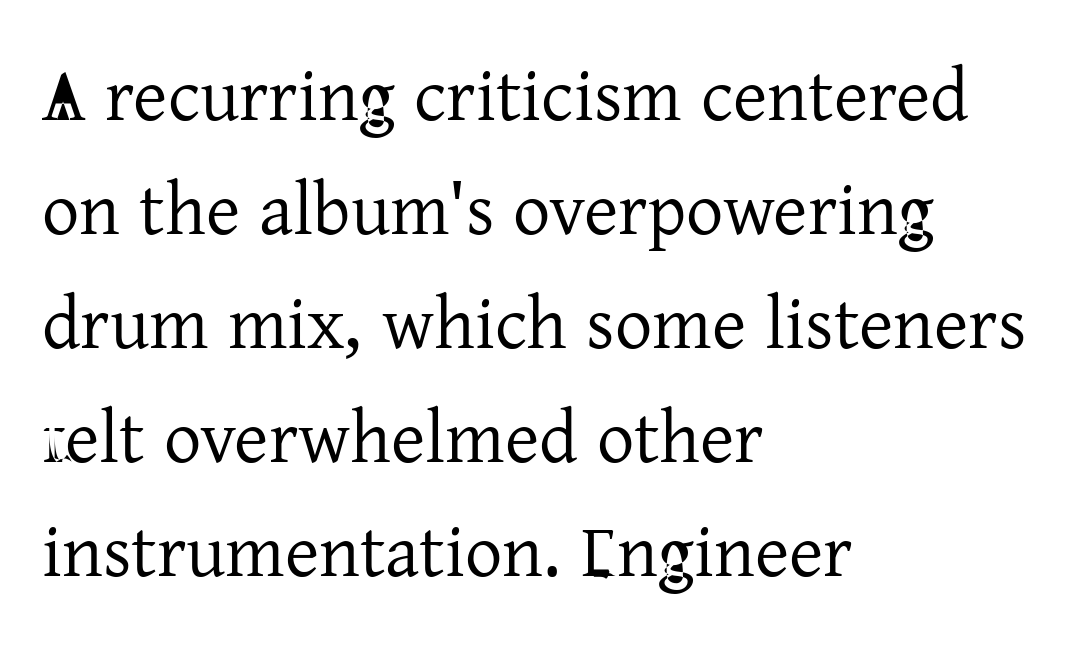
{"serif": "yes", "italic": "no", "bold": "no", "weight": "regular", "width": "normal", "stroke_contrast": "low", "x_height": "medium", "monospaced": "no", "underline": "no", "align": "left", "line_spacing": "normal", "line_spacing_ratio": 1.54, "letter_spacing": "normal", "letter_spacing_em": 0.0, "glyph_px": 74}
